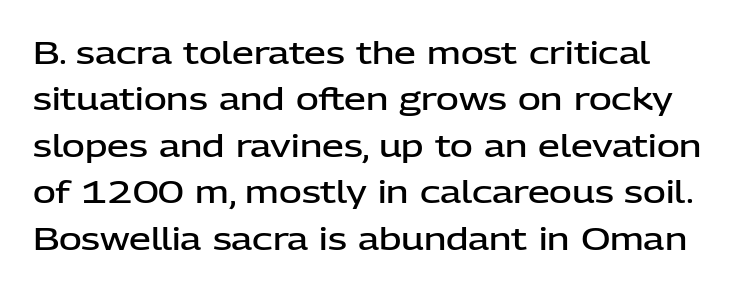
Beneath every word, the page is bare. Here the designer chose a conventional face with non-uniform glyph widths. Vertically, the passage feels balanced, rows spaced as you'd expect. Students, this is semibold: more ink than regular, less than bold. Does extra space separate the letters? No, they use regular spacing. This is the regular roman posture of the typeface.
